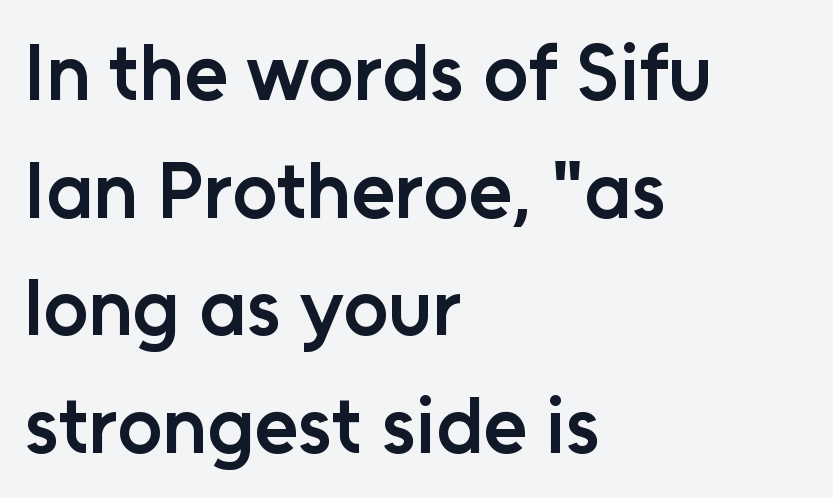
The image shows 79 px semibold sans-serif type, upright; set left-aligned, normal line spacing (1.49x), normal letter spacing, not underlined; low stroke contrast and a medium x-height.
